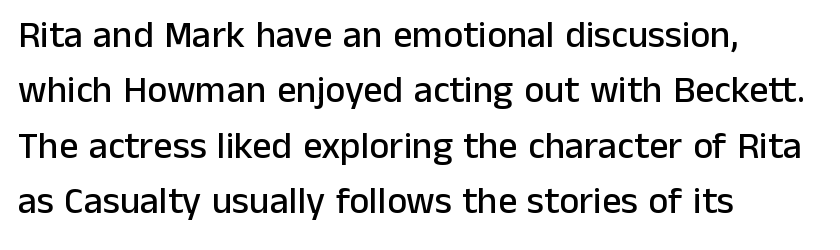
{"serif": "no", "italic": "no", "width": "normal", "stroke_contrast": "low", "x_height": "medium", "monospaced": "no", "underline": "no", "align": "left", "line_spacing": "normal", "line_spacing_ratio": 1.46, "letter_spacing": "normal", "letter_spacing_em": 0.0, "glyph_px": 38}
